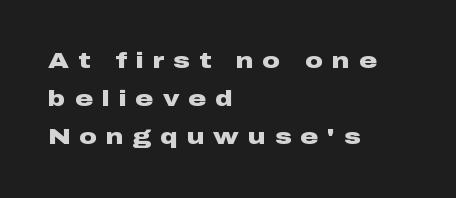
Q: Is the text bold? A: Yes.
Q: Is the text italic (slanted)? A: No, it is upright.
Q: Is the text underlined? A: No.
Q: How is the paragraph aligned? A: Left-aligned.
Q: Is the spacing between letters normal or unusually wide? A: Unusually wide.
